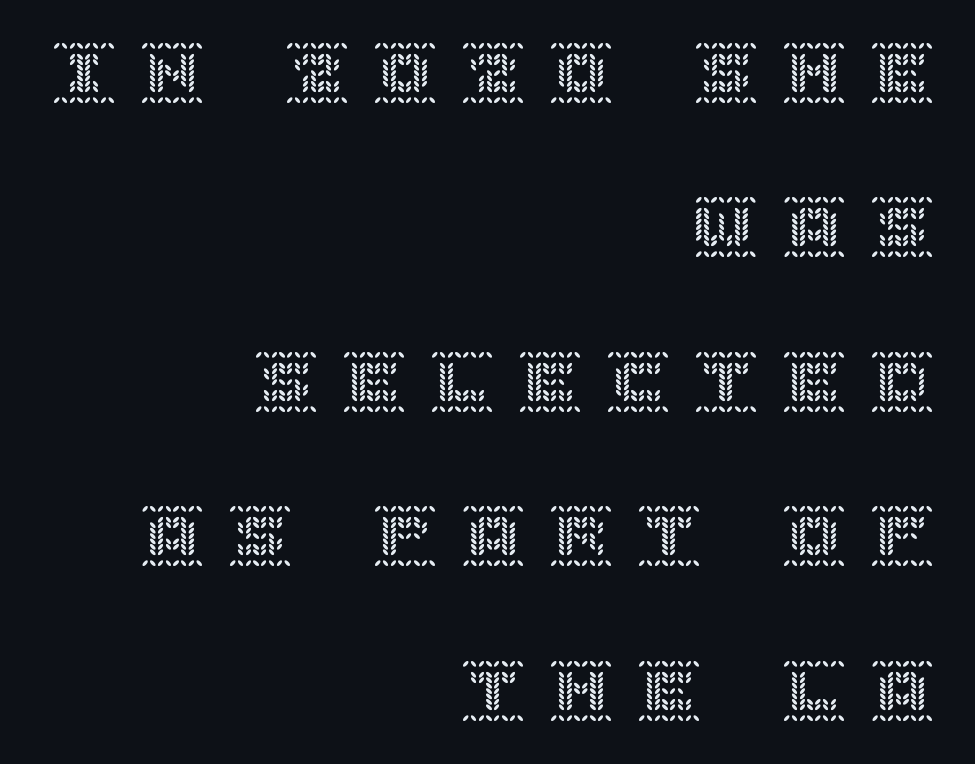
The typography opts for an upright posture over an oblique one. A student would call this right alignment; a typographer would say flush right, rag left. Type without underlining. Honestly, the rows look like they've been pulled way apart.
